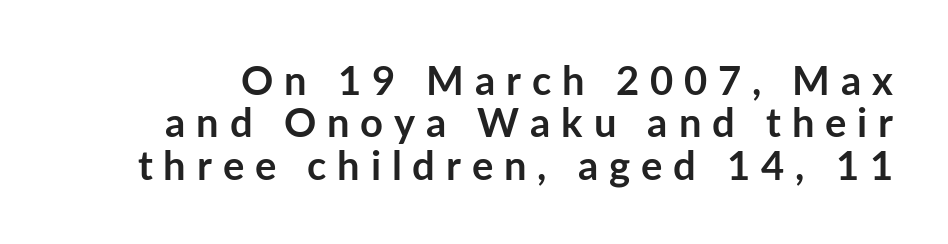
The image shows 40 px semibold sans-serif type, upright; set tight line spacing (1.06x), unusually wide letter spacing (+0.27 em), not underlined; low stroke contrast and a medium x-height.
